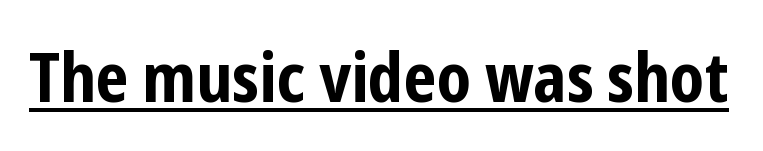
{"serif": "no", "italic": "no", "bold": "yes", "weight": "bold", "width": "condensed", "stroke_contrast": "low", "x_height": "medium", "monospaced": "no", "underline": "yes", "letter_spacing": "normal", "letter_spacing_em": 0.0, "glyph_px": 68}
